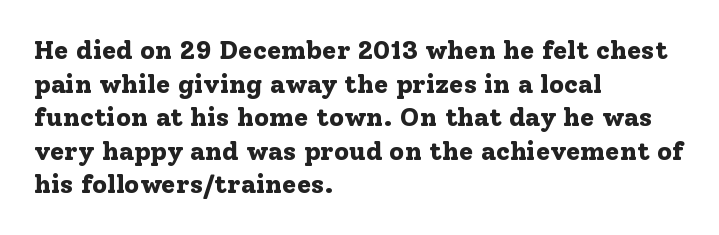
Q: Is the text bold? A: Yes.
Q: Is the text italic (slanted)? A: No, it is upright.
Q: Is the text underlined? A: No.
Q: How is the paragraph aligned? A: Left-aligned.
Q: Is the spacing between letters normal or unusually wide? A: Normal.
Q: Is the spacing between lines tight, normal or loose? A: Normal.
